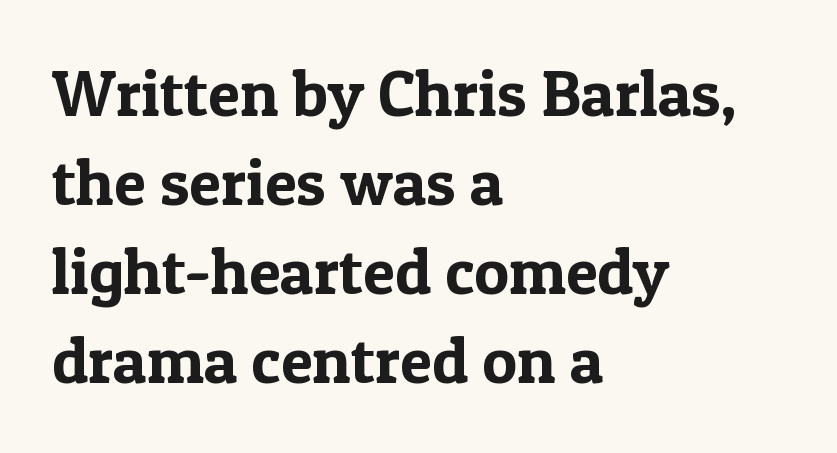
Q: Is the text italic (slanted)? A: No, it is upright.
Q: Is the typeface a serif or a sans-serif typeface? A: Serif.
Q: Is the text underlined? A: No.
Q: How is the paragraph aligned? A: Left-aligned.
Q: Is the spacing between letters normal or unusually wide? A: Normal.
Q: Is the spacing between lines tight, normal or loose? A: Normal.
Q: Width (condensed, normal, or wide)? A: Normal.
Q: x-height? A: Medium.
Q: Monospaced? A: No.
